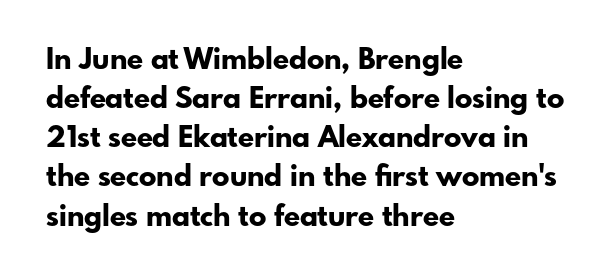
The image shows 29 px bold sans-serif type, upright; set left-aligned, normal line spacing (1.35x), normal letter spacing, not underlined; low stroke contrast and a small x-height.
